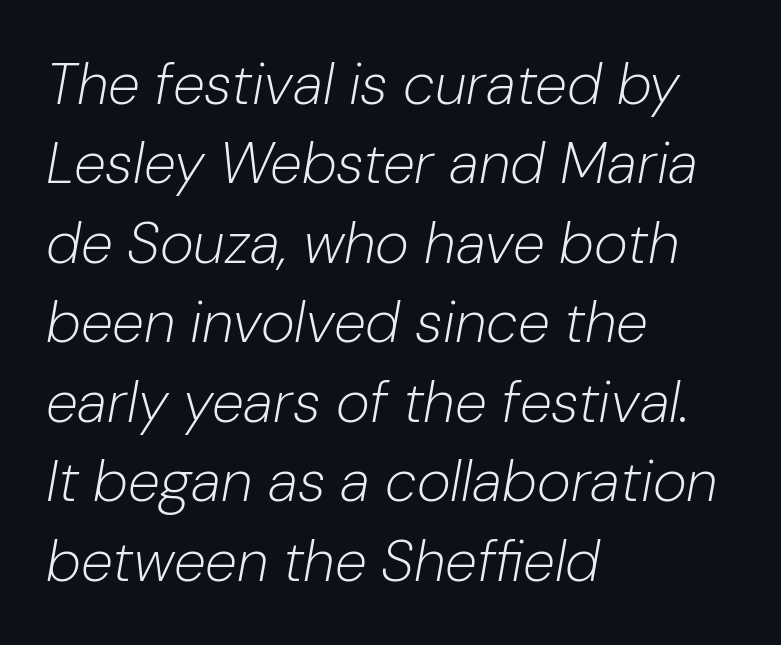
{"italic": "yes", "lean": "right", "slant_degrees": 10, "bold": "no", "weight": "light", "width": "normal", "stroke_contrast": "low", "x_height": "medium", "monospaced": "no", "underline": "no", "align": "left", "line_spacing": "normal", "line_spacing_ratio": 1.37, "letter_spacing": "normal", "letter_spacing_em": 0.0, "glyph_px": 58}
